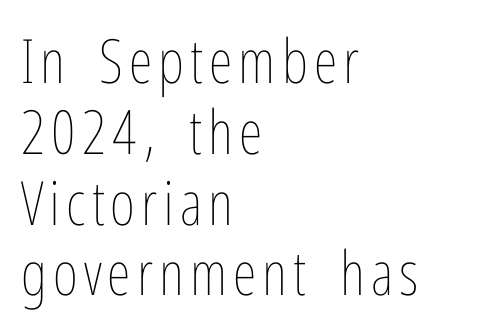
Q: Is the text bold? A: No.
Q: Is the text italic (slanted)? A: No, it is upright.
Q: Is the text underlined? A: No.
Q: How is the paragraph aligned? A: Left-aligned.
Q: Width (condensed, normal, or wide)? A: Condensed.
Q: Stroke contrast? A: Low.
Q: x-height? A: Medium.
Q: Monospaced? A: No.
